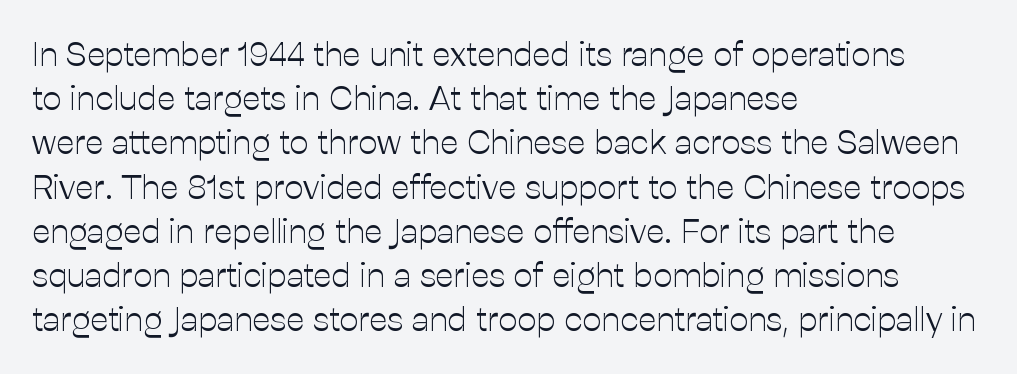
One-word summary of the alignment: left. Notice how the stems are strictly vertical — no italics here. Whoever set this chose a conventional vertical rhythm. Each stroke keeps to a modest, everyday thickness or less. Here the designer chose a conventional face with non-uniform glyph widths. The specimen omits any rule beneath the text block's lines.
